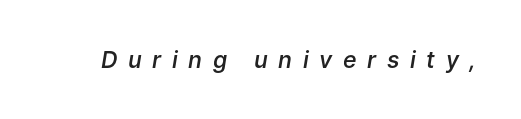
Q: Is the text bold? A: Semi-bold.
Q: Is the text italic (slanted)? A: Yes, it leans right by about 9 degrees.
Q: Is the text underlined? A: No.
Q: Is the spacing between letters normal or unusually wide? A: Unusually wide.
